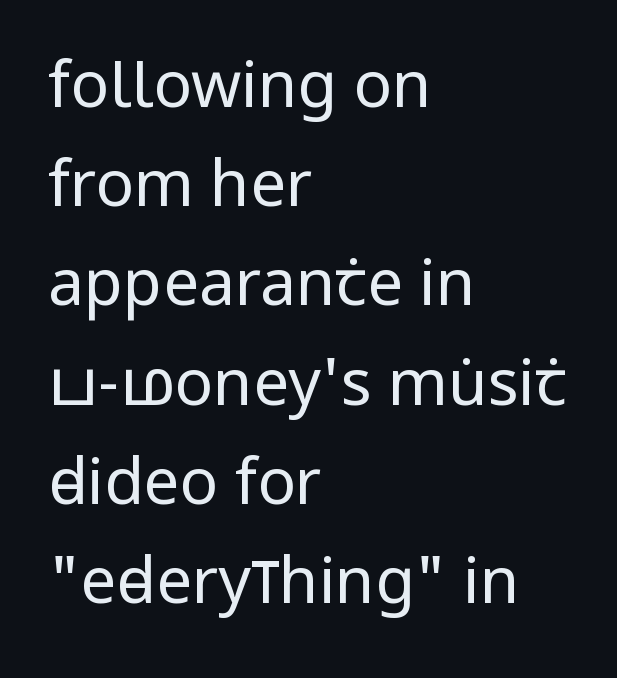
The image shows 64 px regular-weight, condensed sans-serif type, upright; set left-aligned, normal line spacing (1.55x), normal letter spacing, not underlined; low stroke contrast and a large x-height.
